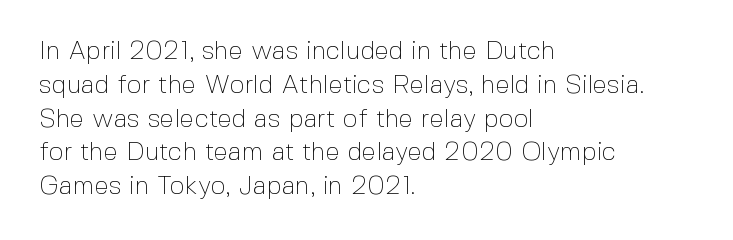
{"italic": "no", "bold": "no", "underline": "no", "align": "left", "line_spacing": "normal", "line_spacing_ratio": 1.3, "letter_spacing": "normal", "letter_spacing_em": 0.0, "glyph_px": 26}
